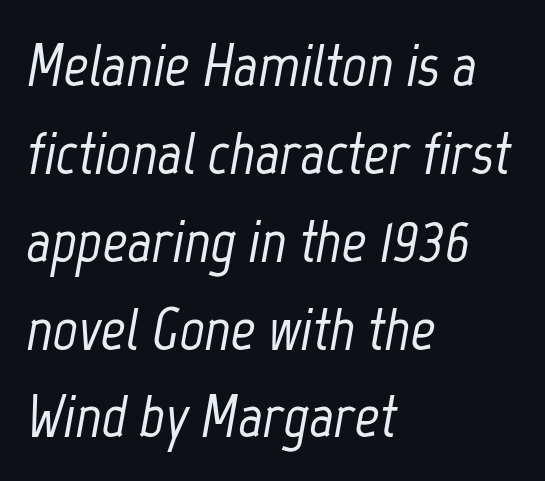
One glance says typical: line gaps are just what's usual. These lines were composed using italics. Quick note: underline off. The paragraph has a hard left edge and a soft right edge. Inter-character spacing is left at the font's built-in metrics. The rendering uses natural spacing where letterforms have individual widths.
